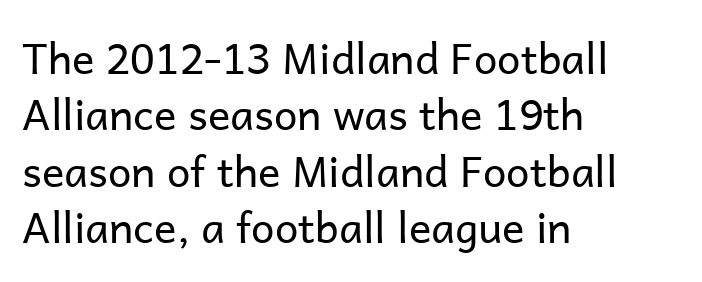
{"serif": "no", "italic": "no", "bold": "no", "weight": "regular", "width": "normal", "stroke_contrast": "low", "x_height": "medium", "monospaced": "no", "underline": "no", "align": "left", "line_spacing": "normal", "line_spacing_ratio": 1.34, "letter_spacing": "normal", "letter_spacing_em": 0.0, "glyph_px": 42}
